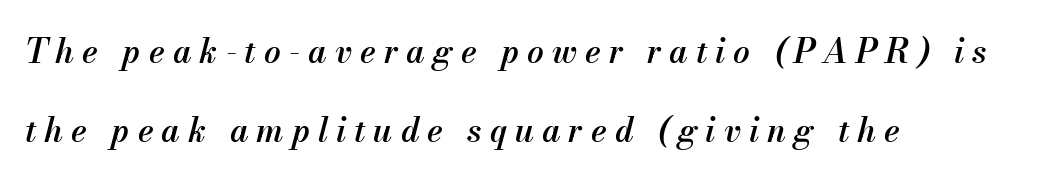
In terms of letterspacing, this is a distinctly airy, spread setting. The lines in this sample share a left origin and differ only in where they stop. The font's italic variant was chosen for this text. The designer dialed line spacing up above the default. As a designer I'd log this as weight 600, semibold.
